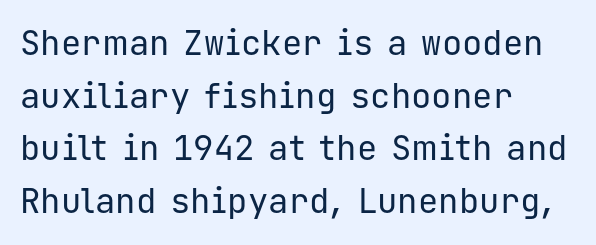
Q: Is the text bold? A: No.
Q: Is the text italic (slanted)? A: No, it is upright.
Q: Is the typeface a serif or a sans-serif typeface? A: Sans-serif.
Q: Is the text underlined? A: No.
Q: How is the paragraph aligned? A: Left-aligned.
Q: Is the spacing between letters normal or unusually wide? A: Normal.
Q: Is the spacing between lines tight, normal or loose? A: Normal.
Q: Width (condensed, normal, or wide)? A: Normal.
Q: Stroke contrast? A: Low.
Q: x-height? A: Medium.
Q: Monospaced? A: Yes.
